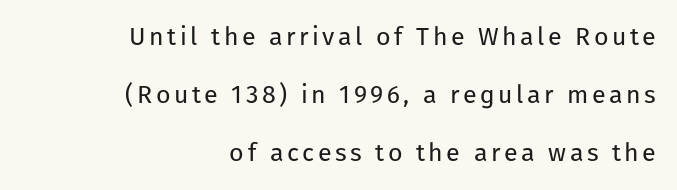
Q: Is the text bold? A: No.
Q: Is the text italic (slanted)? A: No, it is upright.
Q: Is the text underlined? A: No.
Q: How is the paragraph aligned? A: Right-aligned.
Q: Is the spacing between lines tight, normal or loose? A: Loose.
